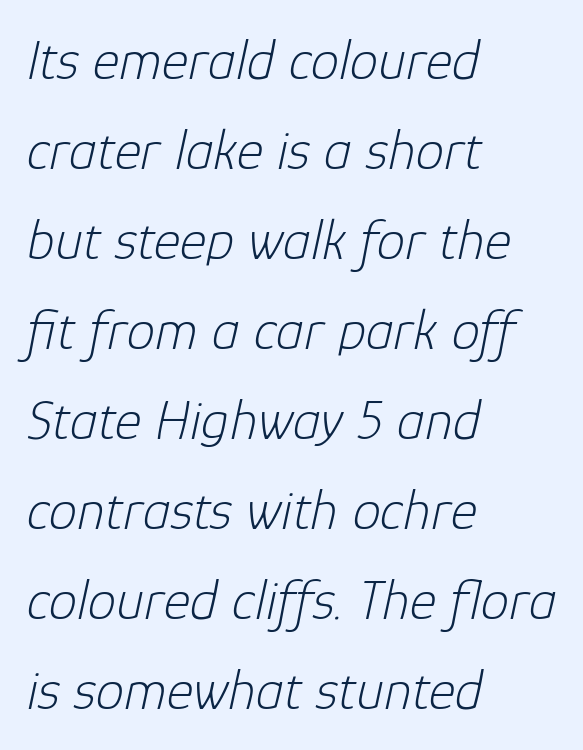
{"italic": "yes", "lean": "right", "slant_degrees": 12, "bold": "no", "weight": "light", "width": "normal", "stroke_contrast": "low", "x_height": "medium", "monospaced": "no", "underline": "no", "align": "left", "line_spacing": "normal", "line_spacing_ratio": 1.58, "letter_spacing": "normal", "letter_spacing_em": 0.0, "glyph_px": 57}
